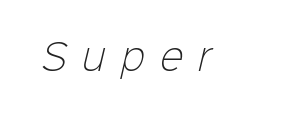
Q: Is the text bold? A: No.
Q: Is the typeface a serif or a sans-serif typeface? A: Sans-serif.
Q: Is the text underlined? A: No.
Q: Is the spacing between letters normal or unusually wide? A: Unusually wide.
Q: Width (condensed, normal, or wide)? A: Normal.
Q: Stroke contrast? A: Low.
Q: x-height? A: Medium.
Q: Monospaced? A: No.
